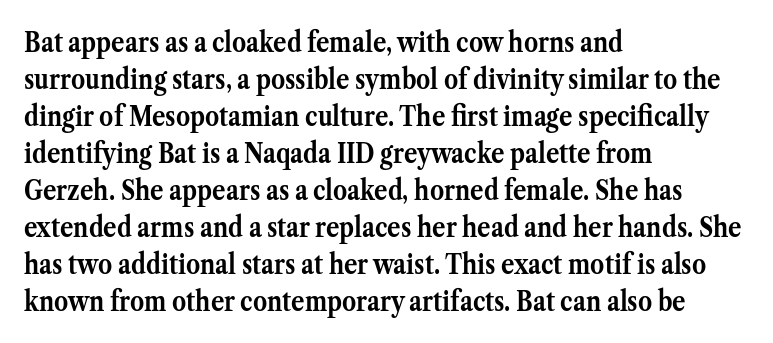
The image shows 28 px semibold serif type, upright; set left-aligned, normal line spacing (1.32x), normal letter spacing, not underlined; medium stroke contrast and a medium x-height.
